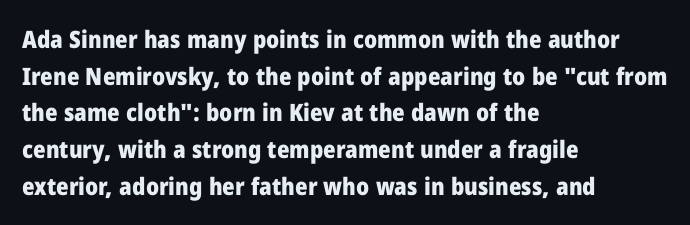
Q: Is the text bold? A: Yes.
Q: Is the text italic (slanted)? A: No, it is upright.
Q: Is the text underlined? A: No.
Q: How is the paragraph aligned? A: Left-aligned.
Q: Is the spacing between letters normal or unusually wide? A: Normal.
Q: Is the spacing between lines tight, normal or loose? A: Normal.
